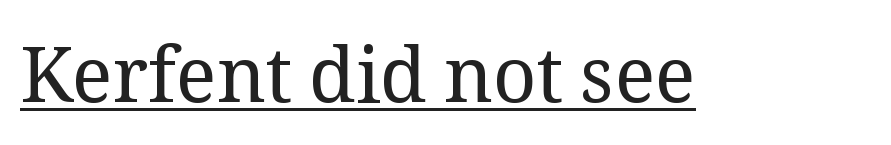
The image shows 76 px regular-weight serif type, upright; set normal letter spacing, underlined; medium stroke contrast and a medium x-height.
